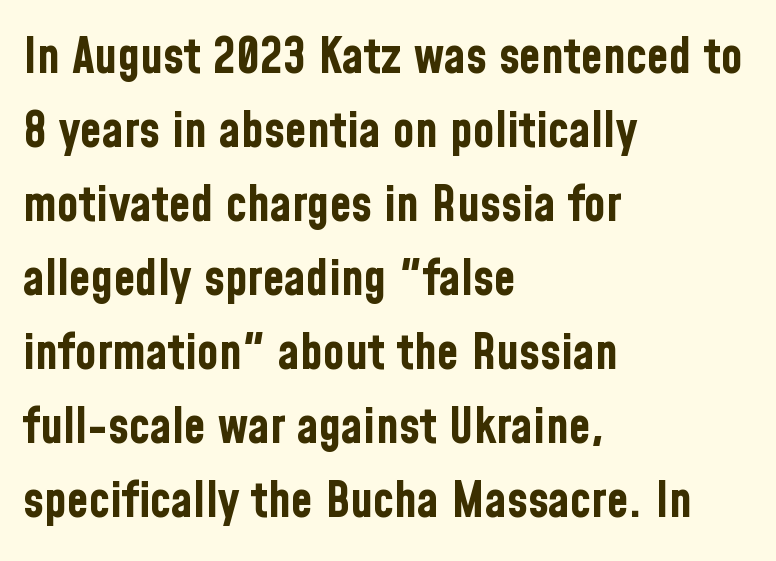
Q: Is the text bold? A: Yes.
Q: Is the text italic (slanted)? A: No, it is upright.
Q: Is the typeface a serif or a sans-serif typeface? A: Sans-serif.
Q: Is the text underlined? A: No.
Q: How is the paragraph aligned? A: Left-aligned.
Q: Is the spacing between letters normal or unusually wide? A: Normal.
Q: Is the spacing between lines tight, normal or loose? A: Normal.
Q: Width (condensed, normal, or wide)? A: Condensed.
Q: Stroke contrast? A: Low.
Q: x-height? A: Medium.
Q: Monospaced? A: No.
